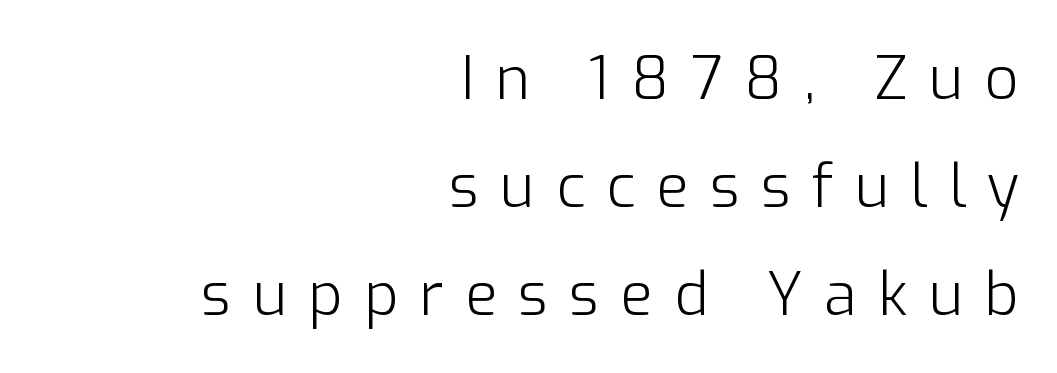
Students, note that the glyphs here are deliberately spaced far apart. Has an underline been added? It has not. The paragraph shown leans on its right margin. Note the varied advance widths — an 'i' is clearly narrower than an 'm'.
